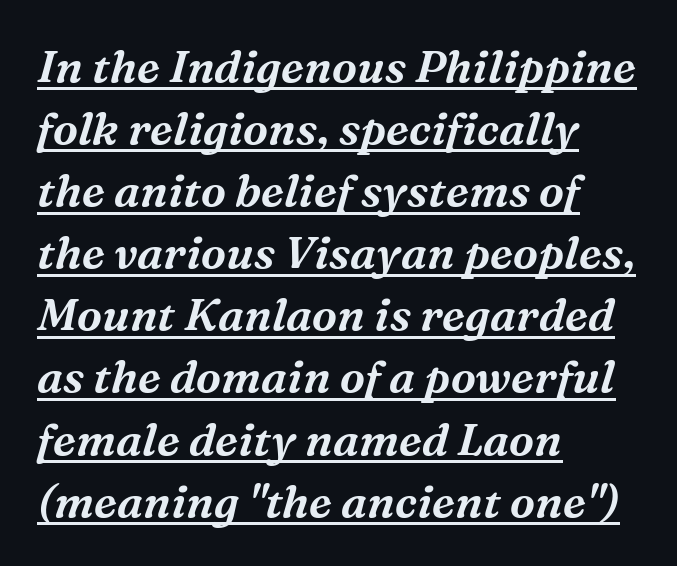
The passage shown stacks its lines at a standard gap. The glyphs are accompanied by a horizontal stroke just below them. Letter spacing: default. Does the type have serifs? Yes, each stem ends in a small foot. Teacher's note: observe the even left margin — that is flush-left alignment.
